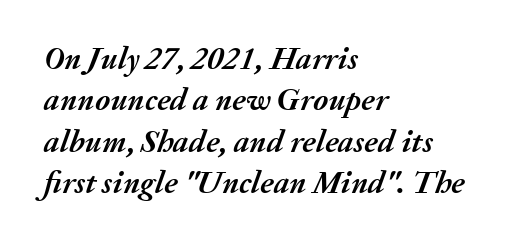
{"italic": "yes", "lean": "right", "slant_degrees": 20, "bold": "yes", "weight": "semibold", "width": "normal", "stroke_contrast": "medium", "x_height": "medium", "monospaced": "no", "underline": "no", "align": "left", "line_spacing": "normal", "line_spacing_ratio": 1.29, "letter_spacing": "normal", "letter_spacing_em": 0.0, "glyph_px": 32}
